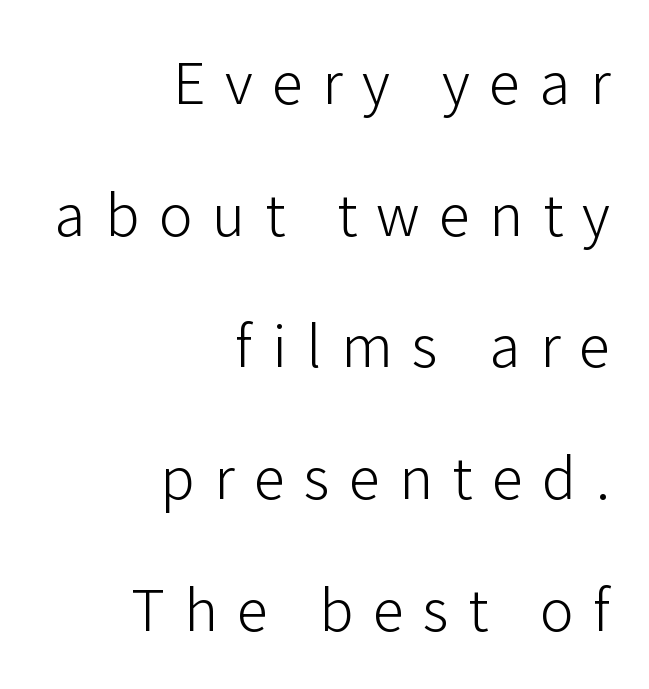
{"serif": "no", "italic": "no", "bold": "no", "weight": "light", "width": "normal", "stroke_contrast": "low", "x_height": "medium", "monospaced": "no", "underline": "no", "align": "right", "line_spacing": "loose", "line_spacing_ratio": 2.09, "letter_spacing": "wide", "letter_spacing_em": 0.31, "glyph_px": 63}
